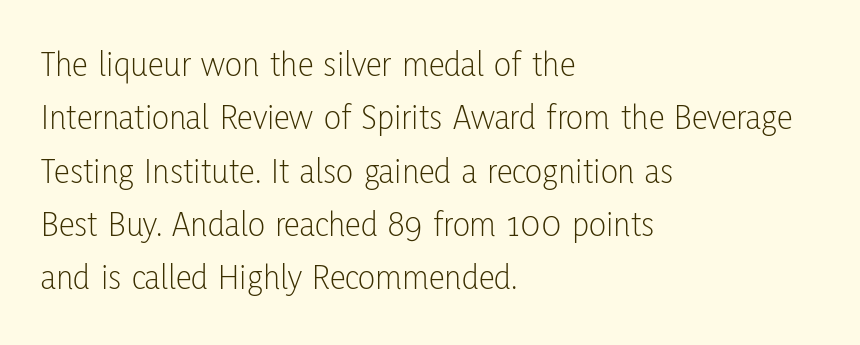
Q: Is the text bold? A: No.
Q: Is the text italic (slanted)? A: No, it is upright.
Q: Is the typeface a serif or a sans-serif typeface? A: Sans-serif.
Q: Is the text underlined? A: No.
Q: How is the paragraph aligned? A: Left-aligned.
Q: Is the spacing between letters normal or unusually wide? A: Normal.
Q: Is the spacing between lines tight, normal or loose? A: Normal.
Q: Width (condensed, normal, or wide)? A: Condensed.
Q: Stroke contrast? A: Low.
Q: x-height? A: Medium.
Q: Monospaced? A: No.
